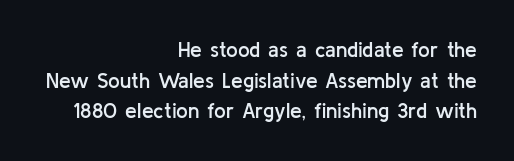
{"italic": "no", "bold": "semi", "underline": "no", "align": "right", "line_spacing": "normal", "line_spacing_ratio": 1.46, "letter_spacing": "normal", "letter_spacing_em": 0.0, "glyph_px": 21}
